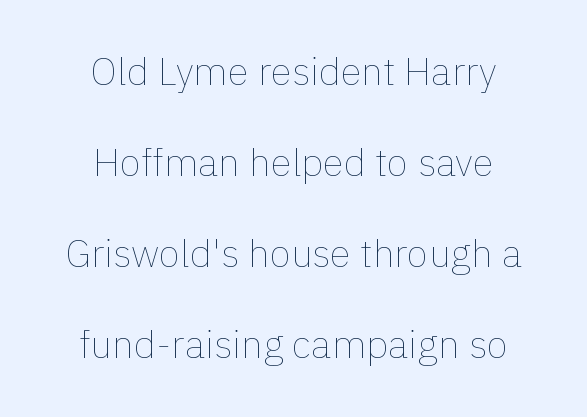
{"italic": "no", "bold": "no", "weight": "thin", "width": "normal", "stroke_contrast": "low", "x_height": "medium", "monospaced": "no", "underline": "no", "align": "center", "line_spacing": "loose", "line_spacing_ratio": 2.33, "letter_spacing": "normal", "letter_spacing_em": 0.0, "glyph_px": 39}
